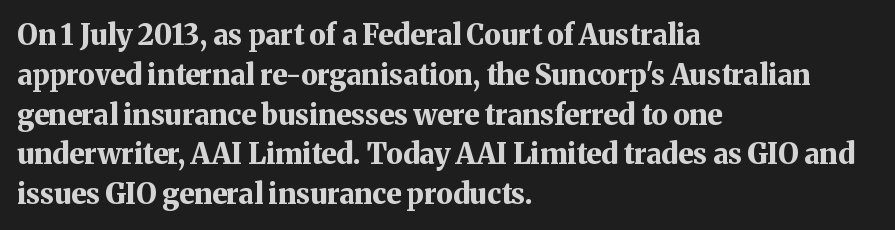
Q: Is the text bold? A: Yes.
Q: Is the text italic (slanted)? A: No, it is upright.
Q: Is the typeface a serif or a sans-serif typeface? A: Serif.
Q: Is the text underlined? A: No.
Q: How is the paragraph aligned? A: Left-aligned.
Q: Is the spacing between letters normal or unusually wide? A: Normal.
Q: Is the spacing between lines tight, normal or loose? A: Normal.
Q: Width (condensed, normal, or wide)? A: Normal.
Q: Stroke contrast? A: Medium.
Q: x-height? A: Medium.
Q: Monospaced? A: No.
